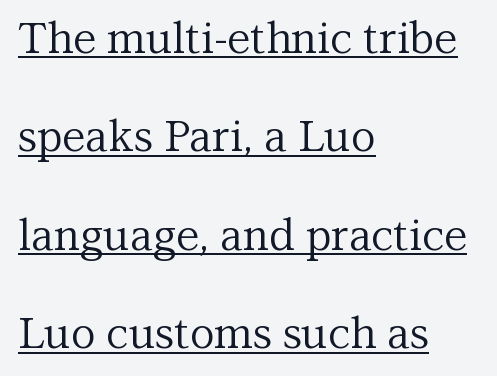
Q: Is the text bold? A: No.
Q: Is the text italic (slanted)? A: No, it is upright.
Q: Is the typeface a serif or a sans-serif typeface? A: Serif.
Q: Is the text underlined? A: Yes.
Q: How is the paragraph aligned? A: Left-aligned.
Q: Is the spacing between letters normal or unusually wide? A: Normal.
Q: Is the spacing between lines tight, normal or loose? A: Loose.
Q: Width (condensed, normal, or wide)? A: Normal.
Q: Stroke contrast? A: Medium.
Q: x-height? A: Medium.
Q: Monospaced? A: No.
